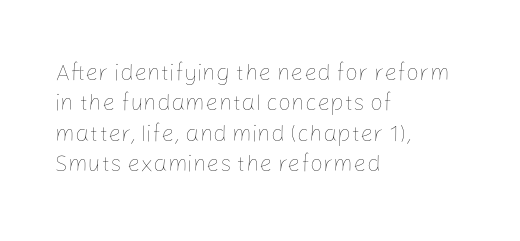
The image shows 23 px text type, upright; set left-aligned, normal line spacing (1.32x), normal letter spacing, not underlined.
